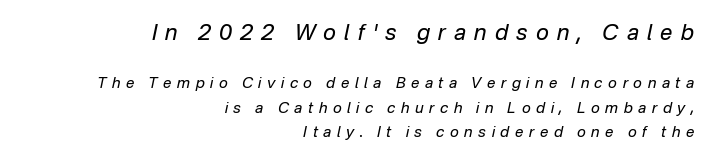
The image shows 22 px text type, italic (leaning right); set right-aligned, normal line spacing (1.62x), unusually wide letter spacing (+0.37 em), not underlined; the first (top) block is 1.47x larger.
